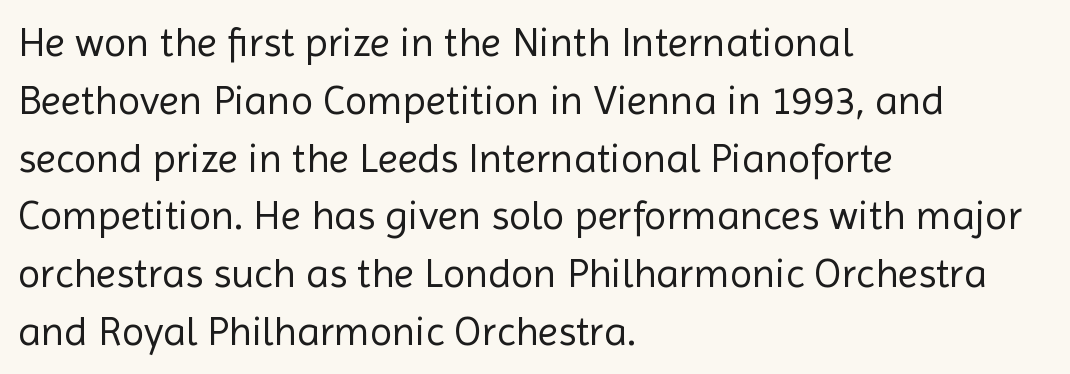
The image shows 41 px regular-weight sans-serif type, upright; set left-aligned, normal line spacing (1.41x), normal letter spacing, not underlined; a medium x-height.
